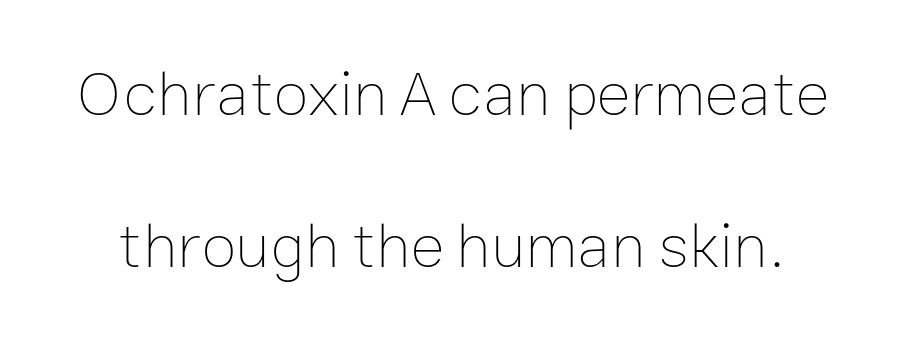
The image shows 64 px thin type, upright; set loose line spacing (2.37x), normal letter spacing, not underlined; low stroke contrast and a medium x-height.
